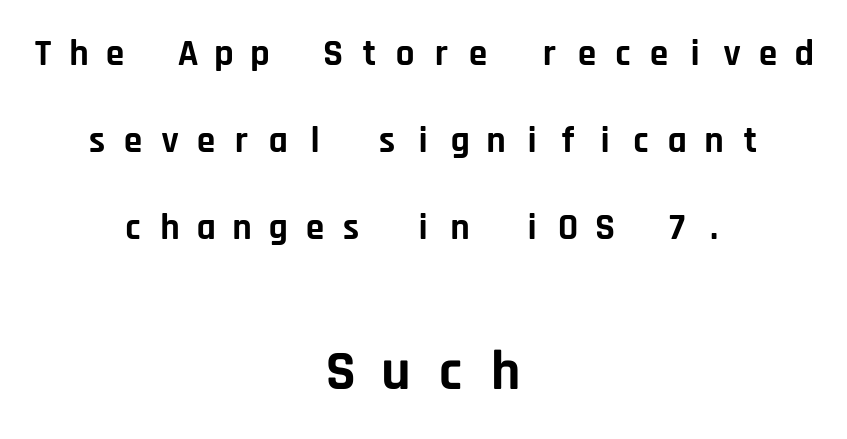
Any mark beneath the type? The region is blank. This rendering employs a face without finishing strokes, i.e., a sans-serif. This is heavy type, rendered in bold. Line starts and ends both wander, symmetrically. Upright lettering throughout.
